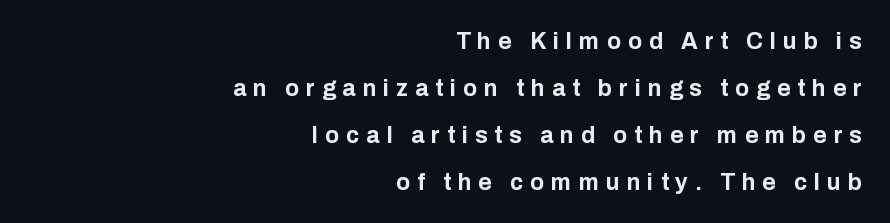
{"italic": "no", "bold": "yes", "underline": "no", "align": "right", "line_spacing": "loose", "line_spacing_ratio": 2.04, "letter_spacing": "wide", "letter_spacing_em": 0.3, "glyph_px": 23}
